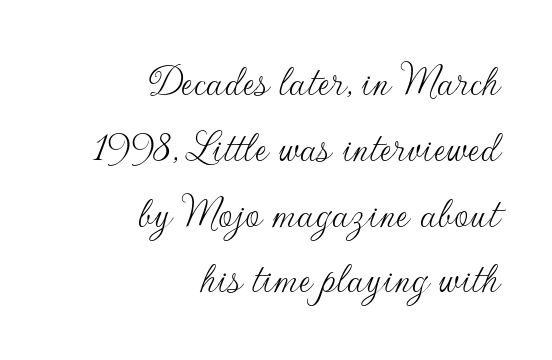
Q: Is the text bold? A: No.
Q: Is the text italic (slanted)? A: Yes.
Q: Is the typeface a serif or a sans-serif typeface? A: Sans-serif.
Q: Is the text underlined? A: No.
Q: How is the paragraph aligned? A: Right-aligned.
Q: Is the spacing between letters normal or unusually wide? A: Normal.
Q: Is the spacing between lines tight, normal or loose? A: Normal.
Q: Width (condensed, normal, or wide)? A: Normal.
Q: Stroke contrast? A: Low.
Q: x-height? A: Small.
Q: Monospaced? A: No.
